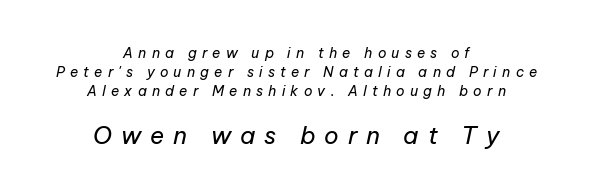
Q: Is the text bold? A: No.
Q: Is the text italic (slanted)? A: Yes, it leans right by about 12 degrees.
Q: Is the text underlined? A: No.
Q: How is the paragraph aligned? A: Centered.
Q: Is the spacing between letters normal or unusually wide? A: Unusually wide.
Q: Is the spacing between lines tight, normal or loose? A: Normal.
Q: Which block of text is set in a larger size, the first (top) or the second (bottom)? A: The second (bottom) one.
